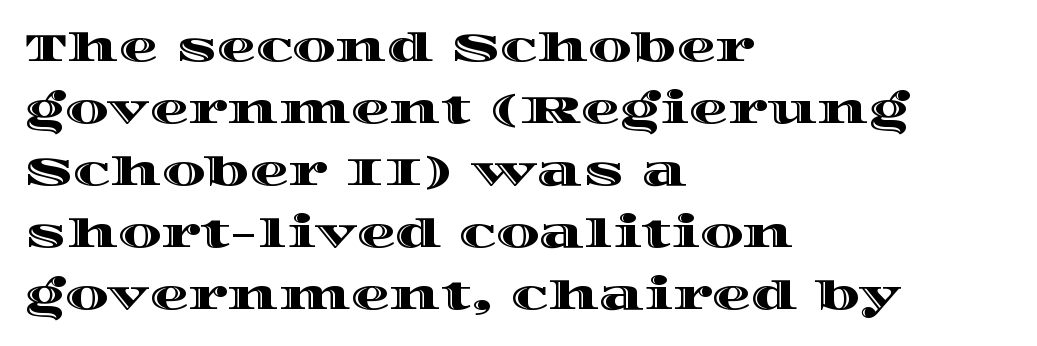
{"italic": "no", "width": "wide", "x_height": "large", "monospaced": "no", "underline": "no", "align": "left", "line_spacing": "normal", "line_spacing_ratio": 1.59, "letter_spacing": "normal", "letter_spacing_em": 0.0, "glyph_px": 39}
